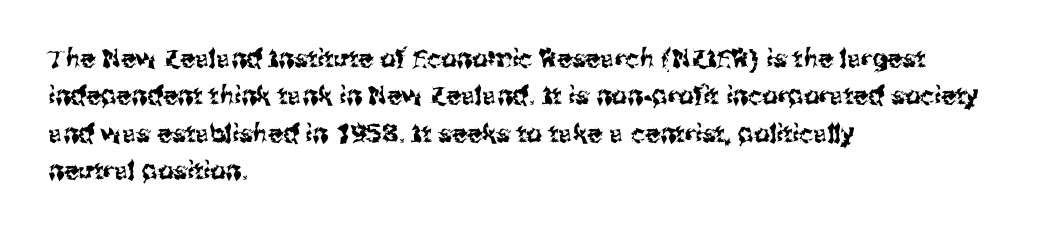
{"italic": "no", "underline": "no", "align": "left", "line_spacing": "normal", "line_spacing_ratio": 1.5, "letter_spacing": "normal", "letter_spacing_em": 0.0, "glyph_px": 25}
